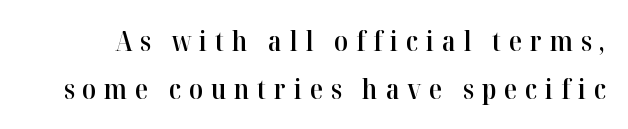
{"italic": "no", "bold": "semi", "underline": "no", "line_spacing_ratio": 1.77, "letter_spacing": "wide", "letter_spacing_em": 0.29, "glyph_px": 27}
